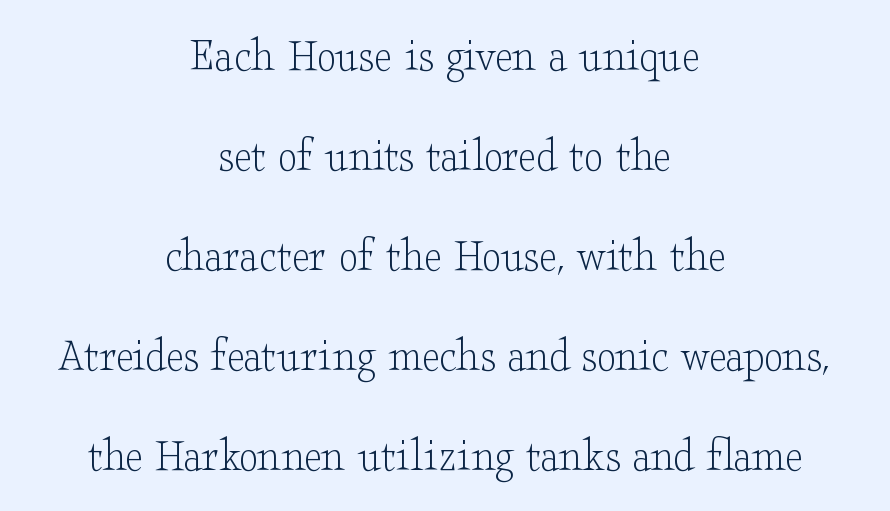
The image shows 49 px light, wide serif type, upright; set centered, loose line spacing (2.04x), normal letter spacing, not underlined; low stroke contrast and a small x-height.
